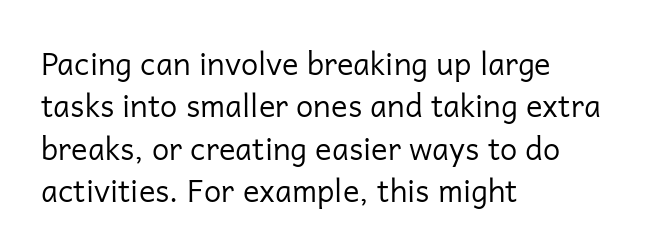
The image shows 31 px regular-weight sans-serif type, upright; set left-aligned, normal line spacing (1.37x), normal letter spacing, not underlined; low stroke contrast and a medium x-height.
